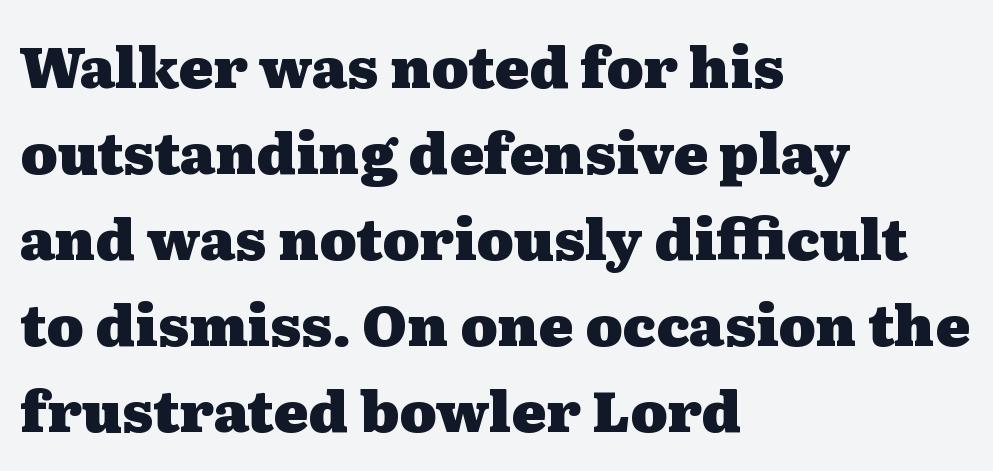
{"serif": "yes", "italic": "no", "bold": "yes", "weight": "heavy", "width": "wide", "stroke_contrast": "medium", "x_height": "medium", "monospaced": "no", "underline": "no", "align": "left", "line_spacing": "normal", "line_spacing_ratio": 1.51, "letter_spacing": "normal", "letter_spacing_em": 0.0, "glyph_px": 57}
